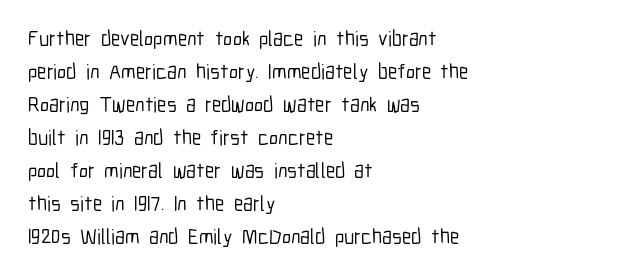
{"italic": "no", "underline": "no", "align": "left", "line_spacing": "normal", "line_spacing_ratio": 1.57, "letter_spacing": "normal", "letter_spacing_em": 0.0, "glyph_px": 21}
